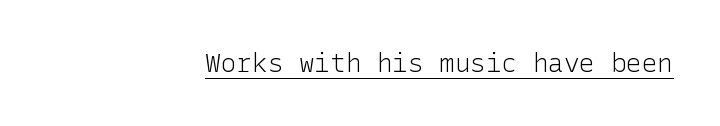
A roman cut, with each character standing at attention. The typesetter chose a ragged-left arrangement here. Look at the tracking — it's just the regular setting, nothing added. Vertical stems look standard width or narrower in stroke.
